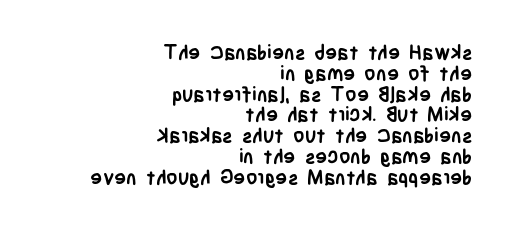
The image shows 20 px bold type, upright; set right-aligned, tight line spacing (1.04x), normal letter spacing, not underlined.
